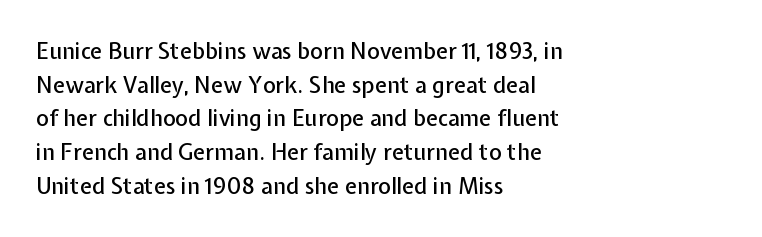
Q: Is the text italic (slanted)? A: No, it is upright.
Q: Is the text underlined? A: No.
Q: How is the paragraph aligned? A: Left-aligned.
Q: Is the spacing between letters normal or unusually wide? A: Normal.
Q: Is the spacing between lines tight, normal or loose? A: Normal.
